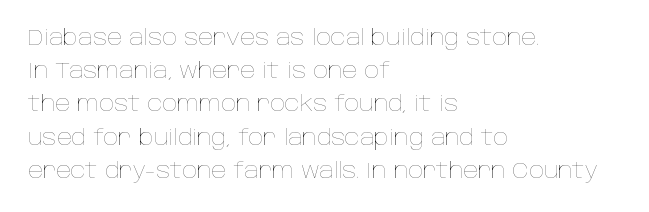
{"italic": "no", "bold": "no", "underline": "no", "align": "left", "line_spacing": "normal", "line_spacing_ratio": 1.58, "letter_spacing": "normal", "letter_spacing_em": 0.0, "glyph_px": 21}
